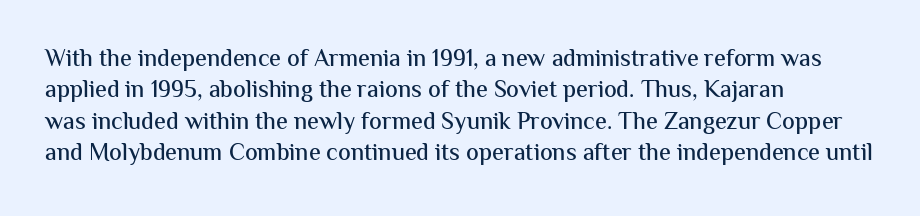
The image shows 24 px text type, upright; set left-aligned, normal line spacing (1.31x), normal letter spacing, not underlined.
